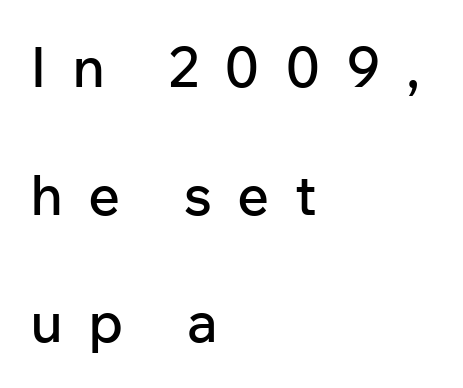
The image shows 56 px sans-serif type, upright; set left-aligned, loose line spacing (2.28x), unusually wide letter spacing (+0.45 em), not underlined; low stroke contrast and a medium x-height.
